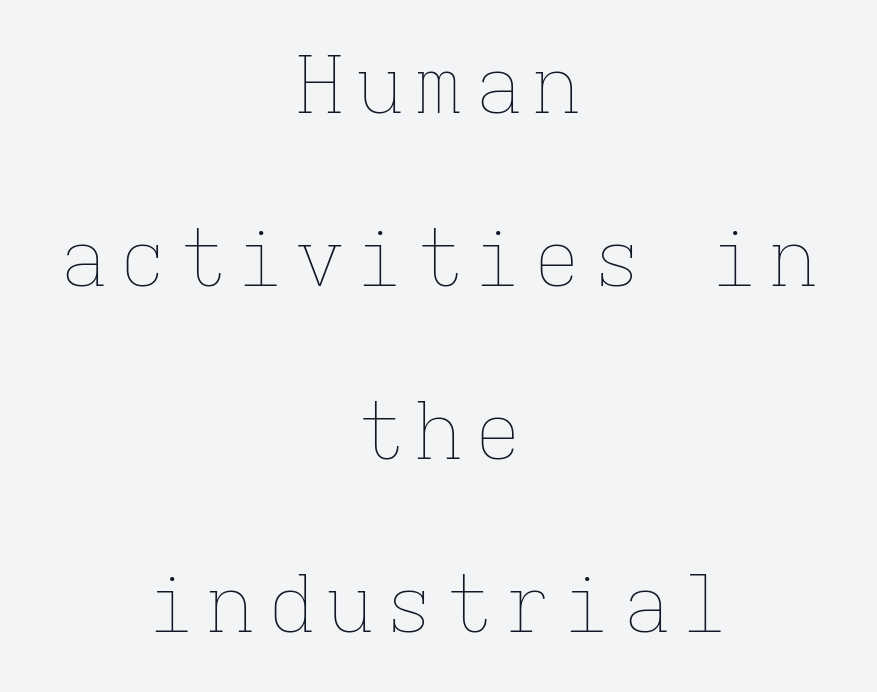
Q: Is the text bold? A: No.
Q: Is the text italic (slanted)? A: No, it is upright.
Q: Is the text underlined? A: No.
Q: How is the paragraph aligned? A: Centered.
Q: Is the spacing between lines tight, normal or loose? A: Loose.
Q: Width (condensed, normal, or wide)? A: Normal.
Q: Stroke contrast? A: Low.
Q: x-height? A: Medium.
Q: Monospaced? A: Yes.
